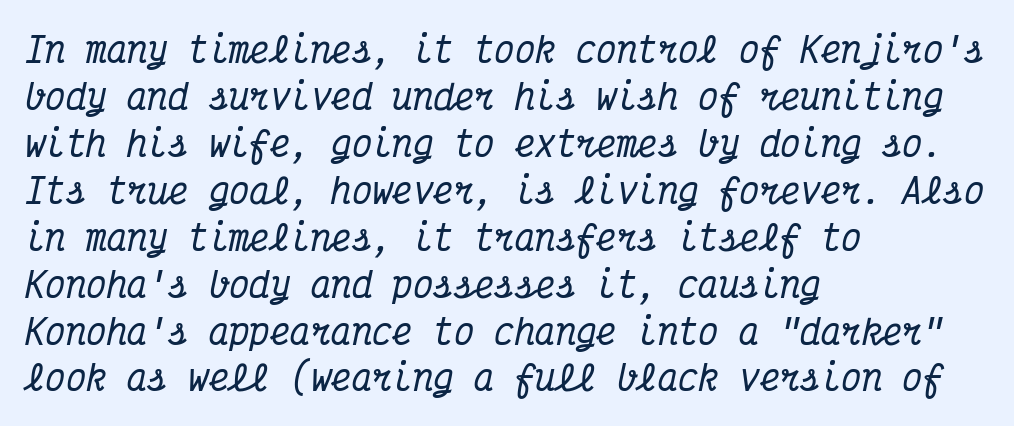
This sample uses plain, unmodified letter spacing. The glyphs are unaccompanied by any horizontal stroke below them. Every character sits at an angle, as italics do. Serif or sans? Serif — the stroke terminals have little feet.
